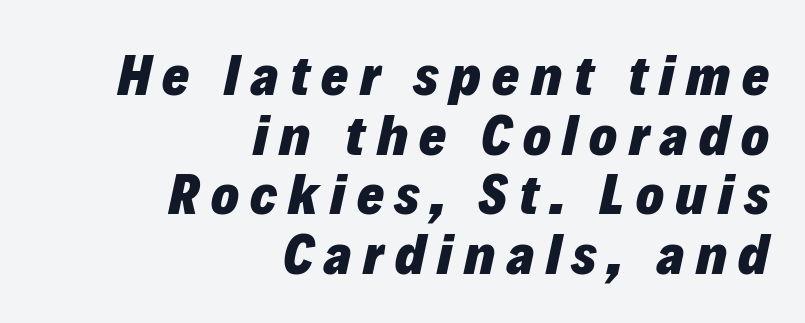
The image shows 58 px heavy type, italic (leaning right); set right-aligned, tight line spacing (1.03x), unusually wide letter spacing (+0.2 em), not underlined; low stroke contrast and a medium x-height.
